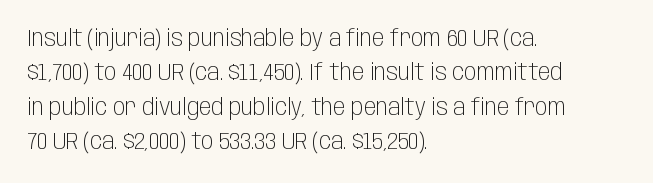
{"italic": "no", "bold": "no", "underline": "no", "align": "left", "line_spacing": "normal", "line_spacing_ratio": 1.5, "letter_spacing": "normal", "letter_spacing_em": 0.0, "glyph_px": 23}
